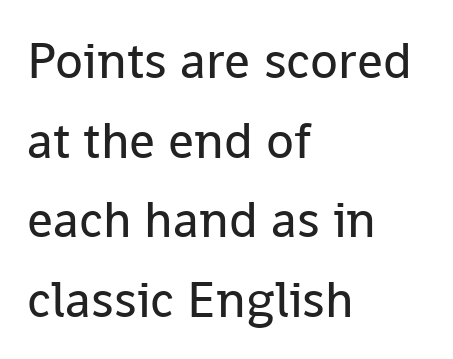
Q: Is the text bold? A: No.
Q: Is the text italic (slanted)? A: No, it is upright.
Q: Is the typeface a serif or a sans-serif typeface? A: Sans-serif.
Q: Is the text underlined? A: No.
Q: How is the paragraph aligned? A: Left-aligned.
Q: Is the spacing between letters normal or unusually wide? A: Normal.
Q: Is the spacing between lines tight, normal or loose? A: Normal.
Q: Width (condensed, normal, or wide)? A: Normal.
Q: Stroke contrast? A: Low.
Q: x-height? A: Medium.
Q: Monospaced? A: No.
